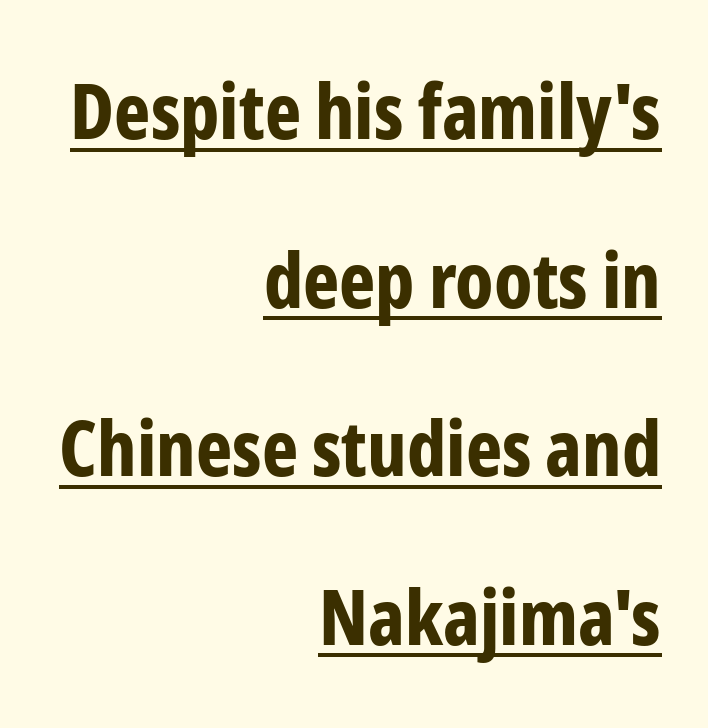
{"serif": "no", "italic": "no", "bold": "yes", "weight": "bold", "width": "condensed", "stroke_contrast": "low", "x_height": "medium", "monospaced": "no", "underline": "yes", "align": "right", "line_spacing": "loose", "line_spacing_ratio": 2.19, "letter_spacing": "normal", "letter_spacing_em": 0.0, "glyph_px": 77}
